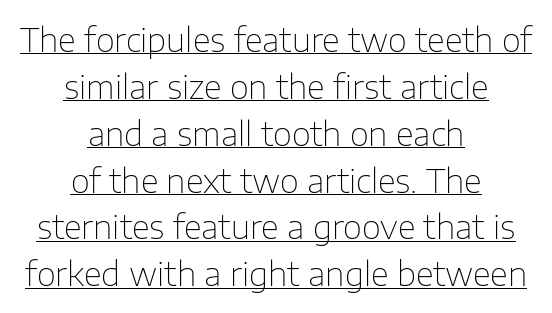
{"serif": "no", "italic": "no", "bold": "no", "weight": "thin", "width": "normal", "stroke_contrast": "low", "x_height": "medium", "monospaced": "no", "underline": "yes", "align": "center", "line_spacing": "normal", "line_spacing_ratio": 1.42, "letter_spacing": "normal", "letter_spacing_em": 0.0, "glyph_px": 33}
